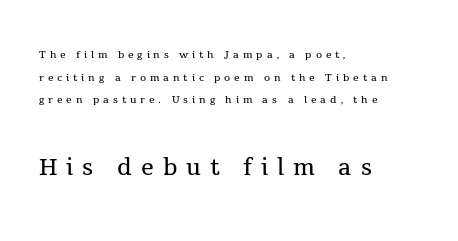
Q: Is the text bold? A: No.
Q: Is the text italic (slanted)? A: No, it is upright.
Q: Is the typeface a serif or a sans-serif typeface? A: Serif.
Q: Is the text underlined? A: No.
Q: How is the paragraph aligned? A: Left-aligned.
Q: Is the spacing between letters normal or unusually wide? A: Unusually wide.
Q: Is the spacing between lines tight, normal or loose? A: Normal.
Q: Which block of text is set in a larger size, the first (top) or the second (bottom)? A: The second (bottom) one.
Q: Width (condensed, normal, or wide)? A: Normal.
Q: x-height? A: Medium.
Q: Monospaced? A: No.
